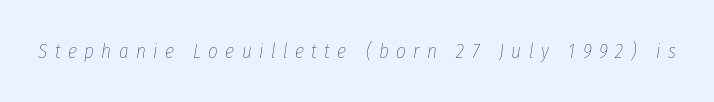
Q: Is the text bold? A: No.
Q: Is the text italic (slanted)? A: Yes, it leans right by about 8 degrees.
Q: Is the text underlined? A: No.
Q: Is the spacing between letters normal or unusually wide? A: Unusually wide.
